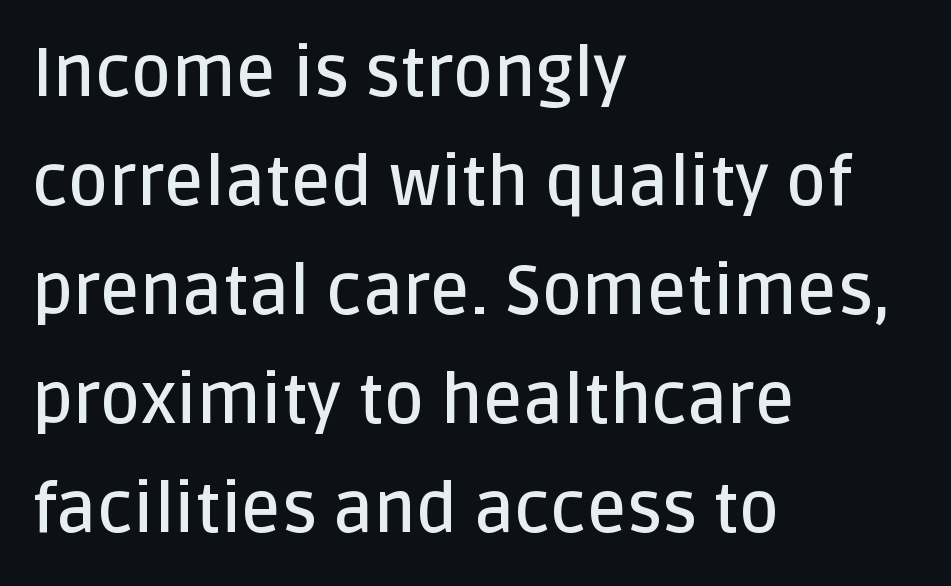
Q: Is the text bold? A: Semi-bold.
Q: Is the text italic (slanted)? A: No, it is upright.
Q: Is the typeface a serif or a sans-serif typeface? A: Sans-serif.
Q: Is the text underlined? A: No.
Q: How is the paragraph aligned? A: Left-aligned.
Q: Is the spacing between letters normal or unusually wide? A: Normal.
Q: Is the spacing between lines tight, normal or loose? A: Normal.
Q: Width (condensed, normal, or wide)? A: Normal.
Q: Stroke contrast? A: Low.
Q: x-height? A: Large.
Q: Monospaced? A: No.
